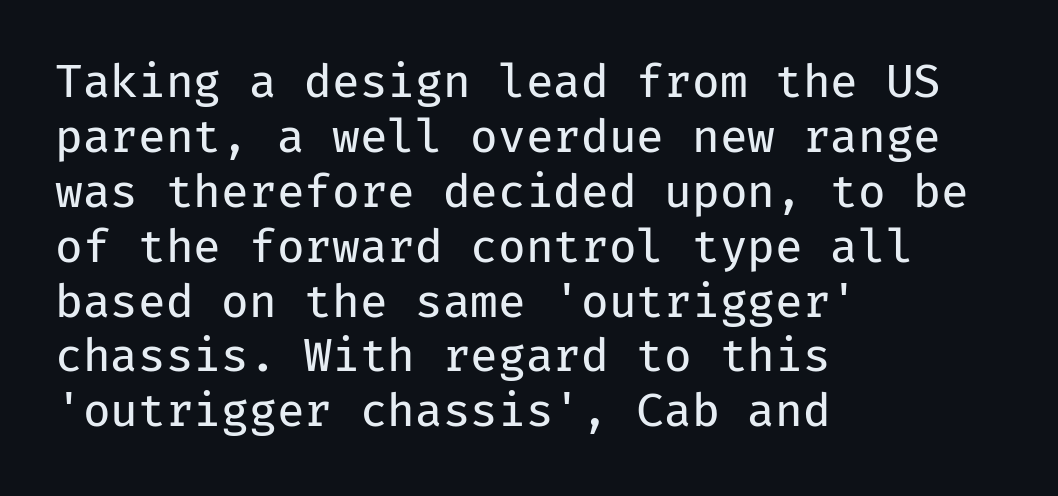
The image shows 45 px regular-weight sans-serif type, upright, monospaced; set left-aligned, line spacing 1.22x, normal letter spacing, not underlined; low stroke contrast and a medium x-height.
